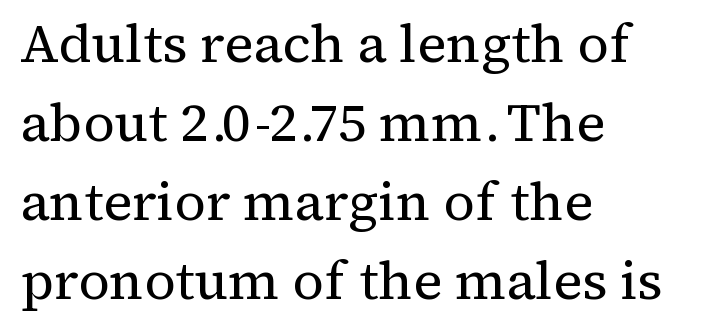
The image shows 54 px regular-weight serif type, upright; set left-aligned, normal line spacing (1.46x), normal letter spacing, not underlined; medium stroke contrast and a medium x-height.
